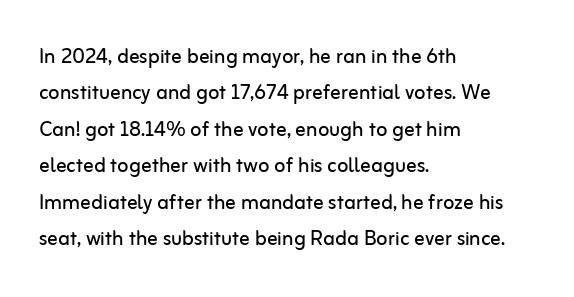
{"italic": "no", "bold": "no", "underline": "no", "align": "left", "line_spacing": "normal", "line_spacing_ratio": 1.4, "letter_spacing": "normal", "letter_spacing_em": 0.0, "glyph_px": 26}
